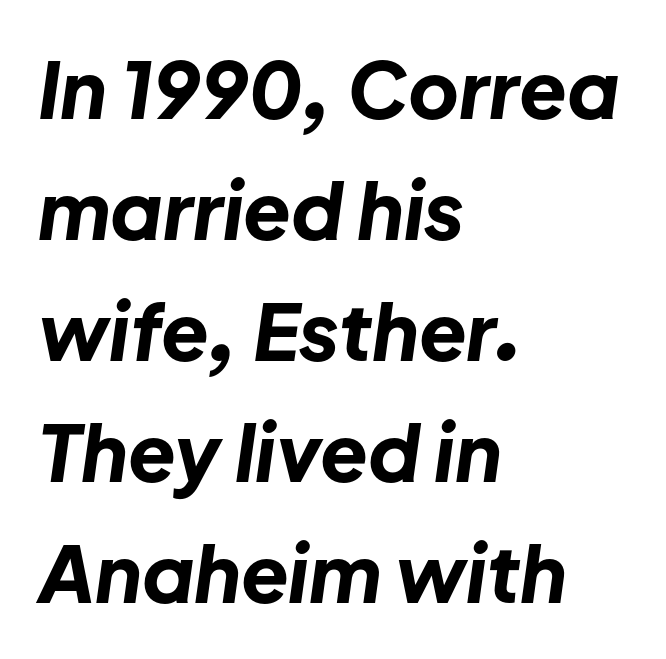
The image shows 78 px bold type, italic (leaning right); set left-aligned, normal line spacing (1.55x), normal letter spacing, not underlined; low stroke contrast and a medium x-height.
